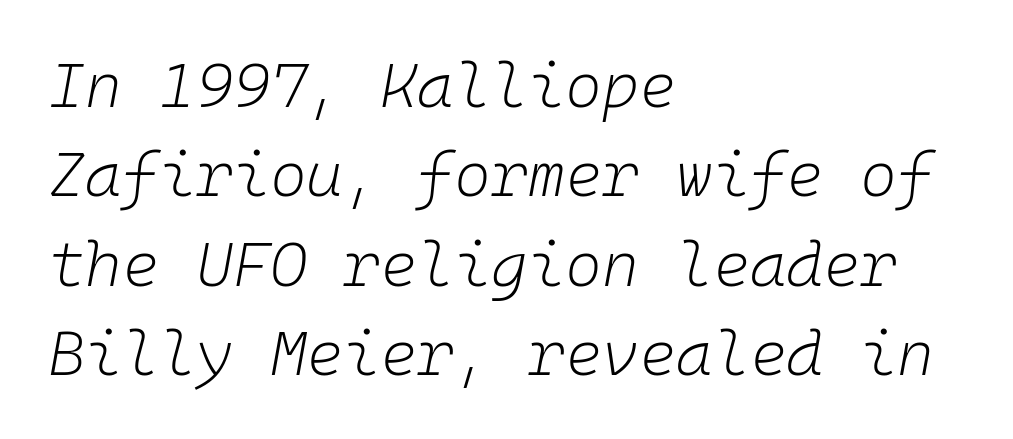
Where is the straight margin? On the left. An italicized treatment has been applied to the whole sample. The weight would be labelled regular, book, light, or lighter still. This rendering features lettering with no underline. Vertically, the passage feels balanced, rows spaced as you'd expect.
